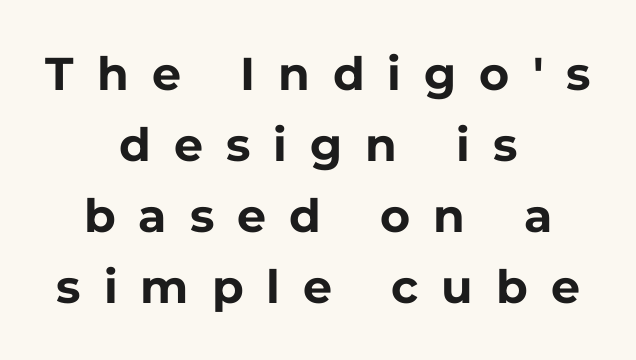
Observe the absence of serifs on each vertical stroke in this sample. A typesetter would call this leading conventional body-copy spacing. Strokes here are thick enough to call this a true bold. Proportional: the letters do not fall into vertical columns. The horizontal fit of the characters is loose and conspicuously gappy.
